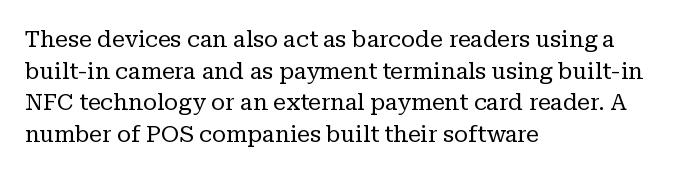
The image shows 23 px text type, upright; set left-aligned, normal line spacing (1.37x), normal letter spacing, not underlined.
